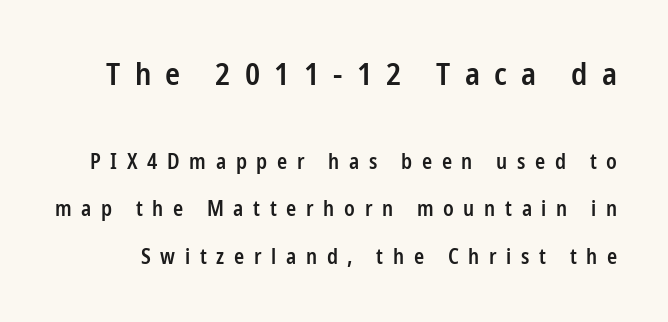
The image shows 31 px semibold, condensed sans-serif type, upright; set loose line spacing (2.26x), unusually wide letter spacing (+0.46 em), not underlined; the first (top) block is 1.48x larger; low stroke contrast and a medium x-height.
